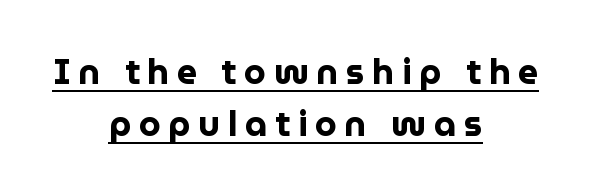
The image shows 35 px bold sans-serif type, upright; set centered, normal line spacing (1.48x), unusually wide letter spacing (+0.22 em), underlined; low stroke contrast and a medium x-height.
